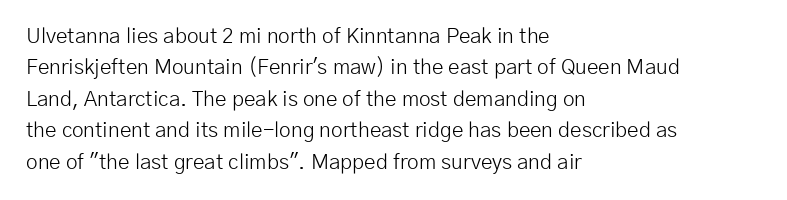
Q: Is the text bold? A: No.
Q: Is the text italic (slanted)? A: No, it is upright.
Q: Is the text underlined? A: No.
Q: How is the paragraph aligned? A: Left-aligned.
Q: Is the spacing between letters normal or unusually wide? A: Normal.
Q: Is the spacing between lines tight, normal or loose? A: Normal.
